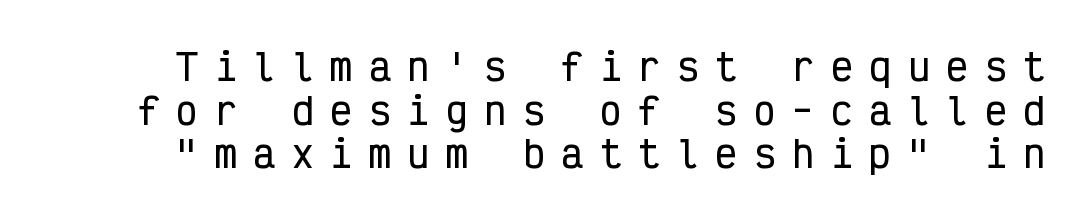
Clear beneath every line of the passage. Vertical strokes here are truly vertical. The face used here is rendered with a markedly widened letterfit. The text was rendered using a sans face with plain stroke endings.
